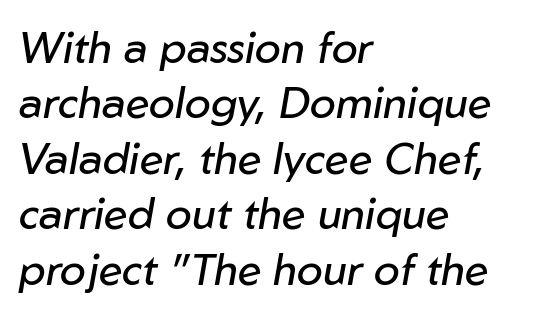
The image shows 43 px regular-weight type, italic (leaning right); set left-aligned, normal line spacing (1.29x), normal letter spacing, not underlined; low stroke contrast and a medium x-height.
